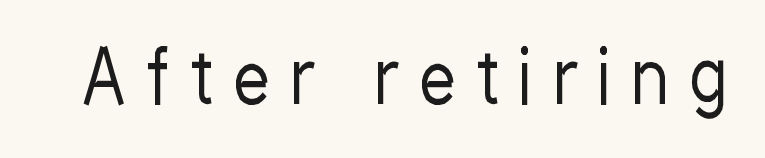
Every stem runs plumb, perpendicular to the baseline. These lines are composed in type without serifs. The letters look calm and open, with moderate or lighter stems. Substantial extra tracking has been applied to these lines. You could not count columns in this text — the font is proportionally spaced.
